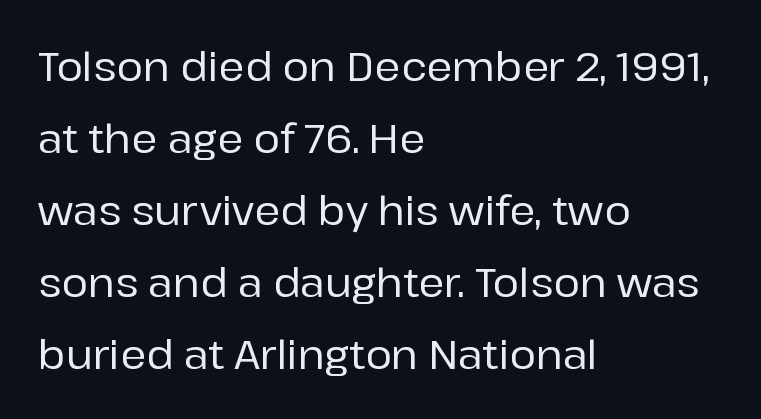
The image shows 40 px sans-serif type, upright; set left-aligned, line spacing 1.8x, normal letter spacing, not underlined; low stroke contrast and a medium x-height.
